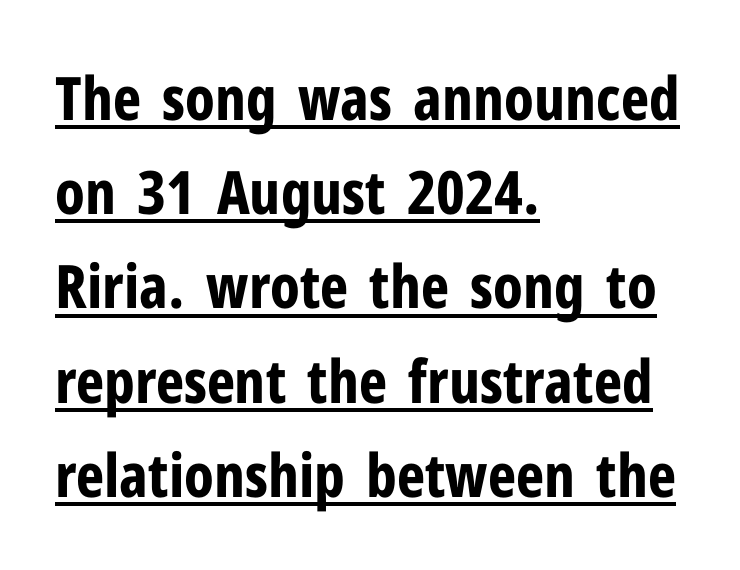
The image shows 60 px bold, condensed sans-serif type, upright; set left-aligned, normal line spacing (1.57x), normal letter spacing, underlined; low stroke contrast and a medium x-height.
